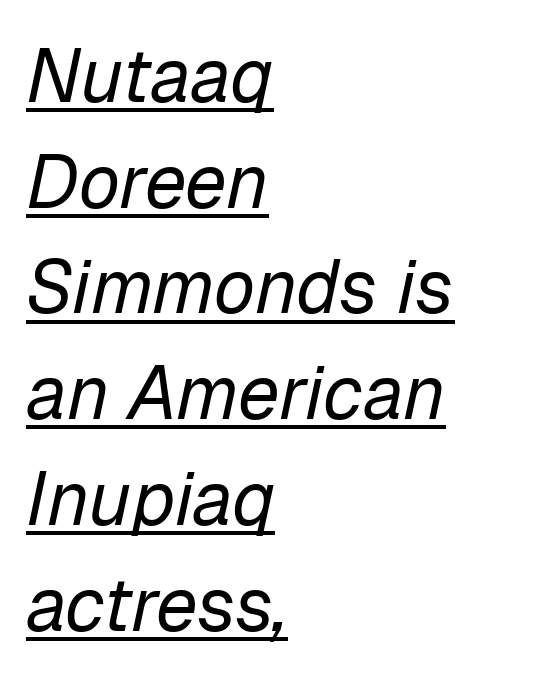
On a weight scale, this lands at 450 or below. The words here are underlined. The passage is arranged the way most books set body copy — flush left. This is oblique type, the kind used for emphasis or titles. These lines keep a tight, regular rhythm from letter to letter.
